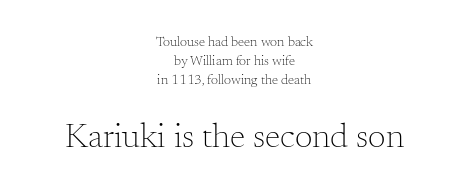
{"serif": "yes", "italic": "no", "bold": "no", "weight": "light", "width": "normal", "stroke_contrast": "medium", "x_height": "small", "monospaced": "no", "underline": "no", "align": "center", "line_spacing": "normal", "line_spacing_ratio": 1.37, "letter_spacing": "normal", "letter_spacing_em": 0.0, "larger_block": "second", "size_ratio": 2.5, "glyph_px": 35}
